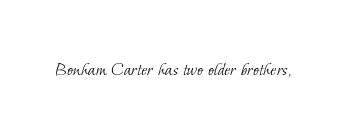
Think standard paragraph weight, or any step lighter than that. Spacing between characters is what you'd get straight out of the box. The space directly below the letters is spotless.
